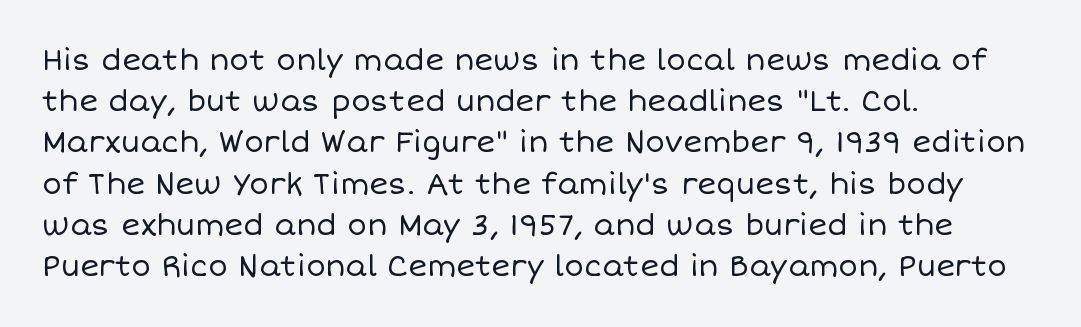
The face looks like a standard text weight, possibly lighter. Descenders hang freely into open space. If you drew a ruler down the left edge, every line would touch it. In terms of letterspacing, this is plain default setting. The letters advance in unequal steps, a hallmark of proportional type. The letters stand upright; this is a roman face.
